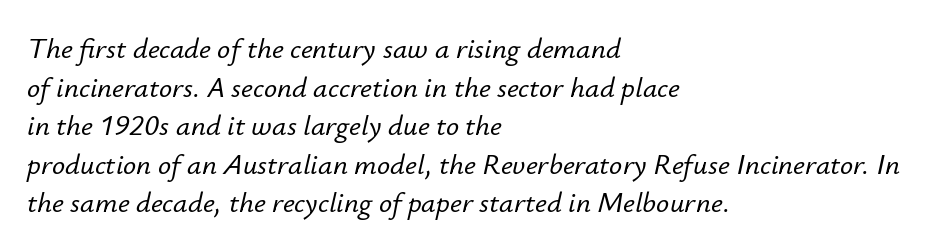
The image shows 29 px text type, italic (leaning right); set left-aligned, normal line spacing (1.33x), normal letter spacing, not underlined; low stroke contrast and a small x-height.
